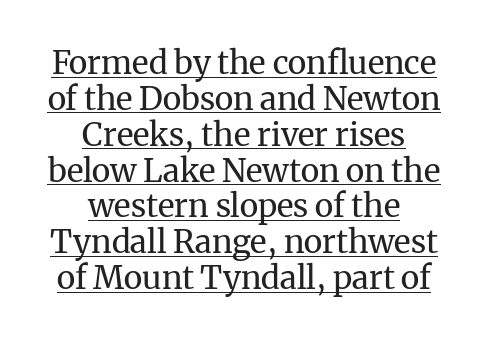
The image shows 32 px regular-weight serif type, upright; set centered, tight line spacing (1.12x), normal letter spacing, underlined; medium stroke contrast and a medium x-height.
